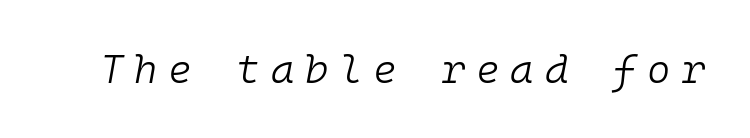
{"italic": "yes", "lean": "right", "slant_degrees": 10, "bold": "no", "weight": "light", "width": "normal", "stroke_contrast": "low", "x_height": "medium", "monospaced": "yes", "underline": "no", "letter_spacing": "wide", "letter_spacing_em": 0.27, "glyph_px": 40}
